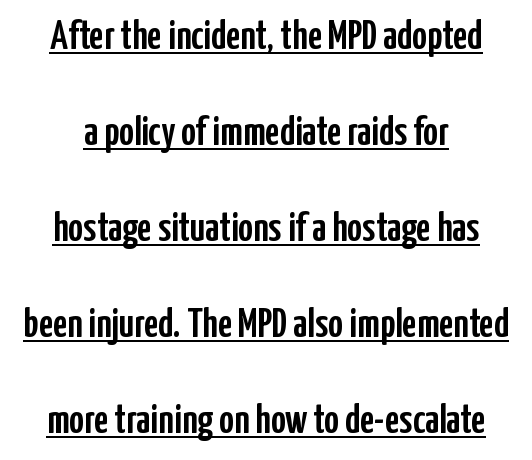
This sample has the flowing, uneven cadence of proportional lettering. Ordinary non-slanted type is in use. Look at the tracking — it's just the regular setting, nothing added. The glyphs are accompanied by a horizontal stroke just below them. Note: no serifs on the glyphs.
